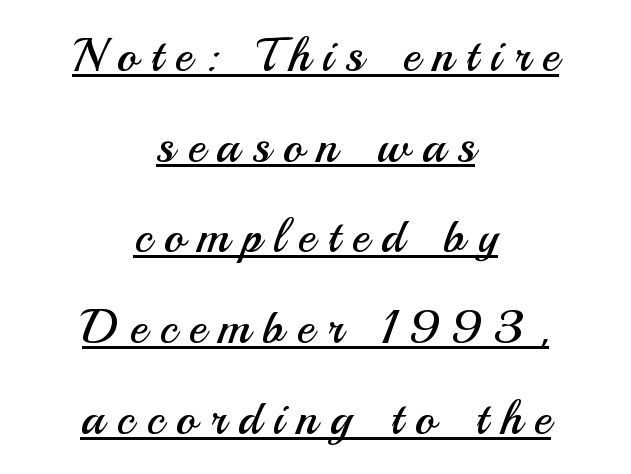
The image shows 48 px regular-weight sans-serif type; set centered, line spacing 1.89x, unusually wide letter spacing (+0.26 em), underlined; medium stroke contrast and a small x-height.
